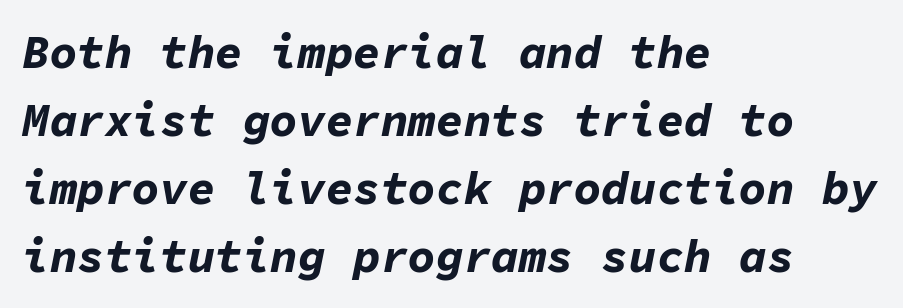
{"italic": "yes", "lean": "right", "slant_degrees": 11, "bold": "yes", "weight": "bold", "width": "normal", "stroke_contrast": "low", "x_height": "medium", "monospaced": "yes", "underline": "no", "align": "left", "line_spacing": "normal", "line_spacing_ratio": 1.48, "letter_spacing": "normal", "letter_spacing_em": 0.0, "glyph_px": 46}
